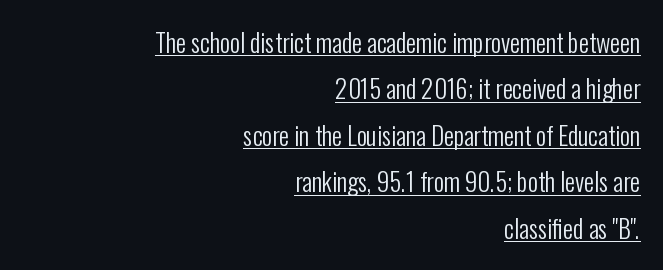
{"italic": "no", "bold": "no", "underline": "yes", "align": "right", "line_spacing_ratio": 1.86, "letter_spacing": "normal", "letter_spacing_em": 0.0, "glyph_px": 25}
